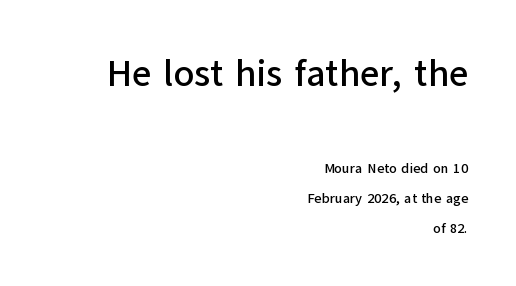
{"serif": "no", "italic": "no", "width": "normal", "stroke_contrast": "low", "x_height": "medium", "monospaced": "no", "underline": "no", "align": "right", "line_spacing": "loose", "line_spacing_ratio": 2.16, "letter_spacing": "normal", "letter_spacing_em": 0.0, "larger_block": "first", "size_ratio": 2.64, "glyph_px": 37}
